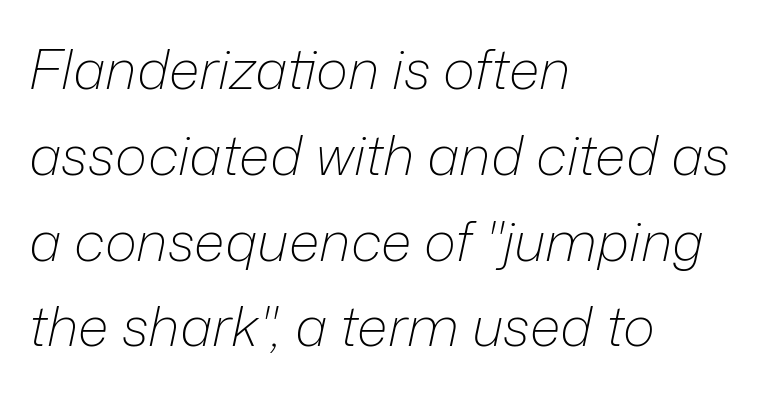
{"italic": "yes", "lean": "right", "slant_degrees": 12, "bold": "no", "weight": "light", "width": "normal", "stroke_contrast": "low", "x_height": "medium", "monospaced": "no", "underline": "no", "align": "left", "line_spacing": "normal", "line_spacing_ratio": 1.56, "letter_spacing": "normal", "letter_spacing_em": 0.0, "glyph_px": 55}
